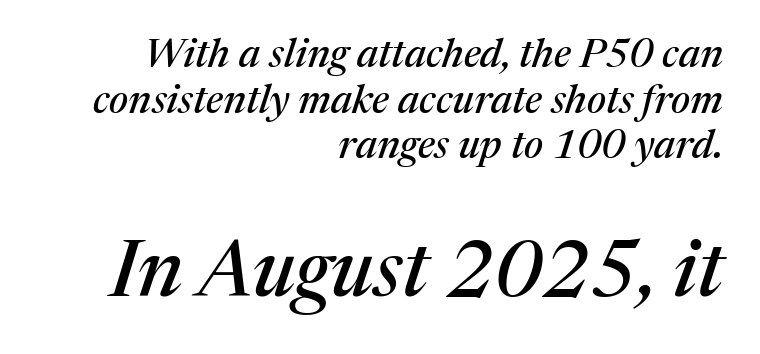
{"serif": "yes", "italic": "yes", "lean": "right", "slant_degrees": 17, "width": "normal", "stroke_contrast": "medium", "x_height": "medium", "monospaced": "no", "underline": "no", "align": "right", "line_spacing": "tight", "line_spacing_ratio": 1.14, "letter_spacing": "normal", "letter_spacing_em": 0.0, "larger_block": "second", "size_ratio": 1.98, "glyph_px": 79}
